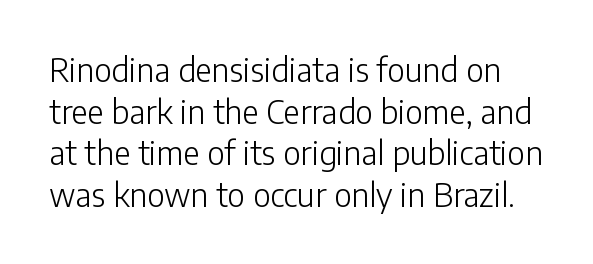
Q: Is the text bold? A: No.
Q: Is the text italic (slanted)? A: No, it is upright.
Q: Is the typeface a serif or a sans-serif typeface? A: Sans-serif.
Q: Is the text underlined? A: No.
Q: Is the spacing between letters normal or unusually wide? A: Normal.
Q: Is the spacing between lines tight, normal or loose? A: Normal.
Q: Width (condensed, normal, or wide)? A: Normal.
Q: Stroke contrast? A: Low.
Q: x-height? A: Medium.
Q: Monospaced? A: No.
